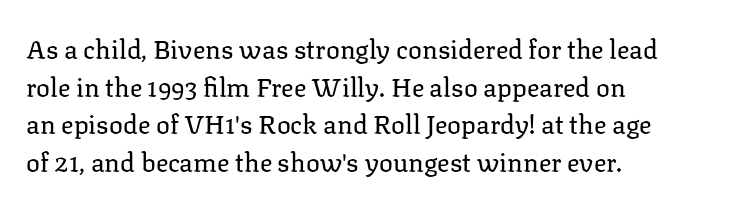
The image shows 26 px text type, upright; set left-aligned, normal line spacing (1.45x), normal letter spacing, not underlined.
